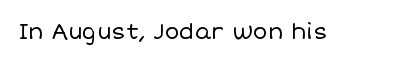
{"italic": "no", "bold": "no", "underline": "no", "letter_spacing": "normal", "letter_spacing_em": 0.0, "glyph_px": 22}
